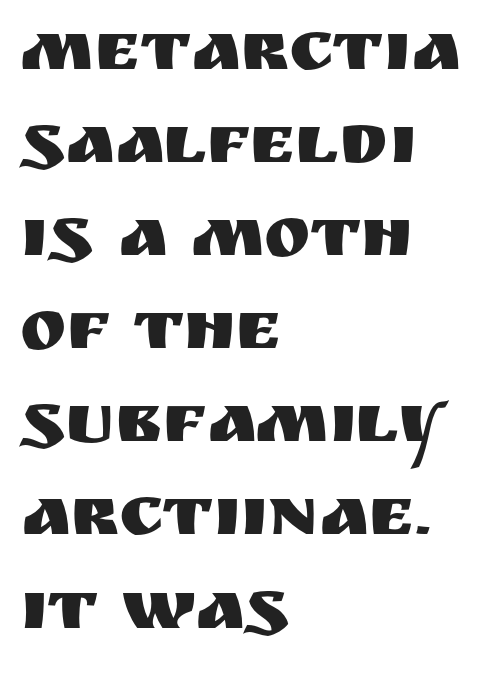
This rendering leaves character spacing at its baseline value. The vertical gap from one line to the next is medium. Character widths vary here, with narrow letters taking less room than wide ones. Decoration check: the copy has no underline. Characters remain perfectly vertical along every line. The font family rendered here belongs to the sans-serif group.
